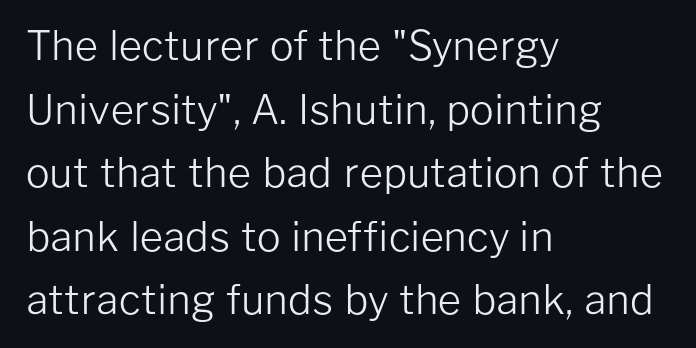
The image shows 40 px light sans-serif type, upright; set left-aligned, normal line spacing (1.59x), normal letter spacing, not underlined; low stroke contrast and a medium x-height.
